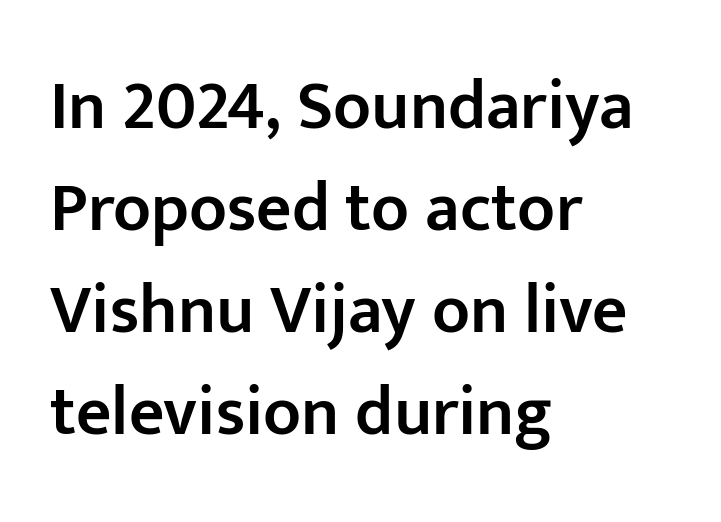
Do the characters align in a grid? No, the font is proportional. The strokes are fattened partway — semibold, not bold. When letters stand straight like this, we call the style roman or upright. Just letters on the line, the space beneath them empty. Nothing unusual about the tracking: characters are spaced as the font intends.
